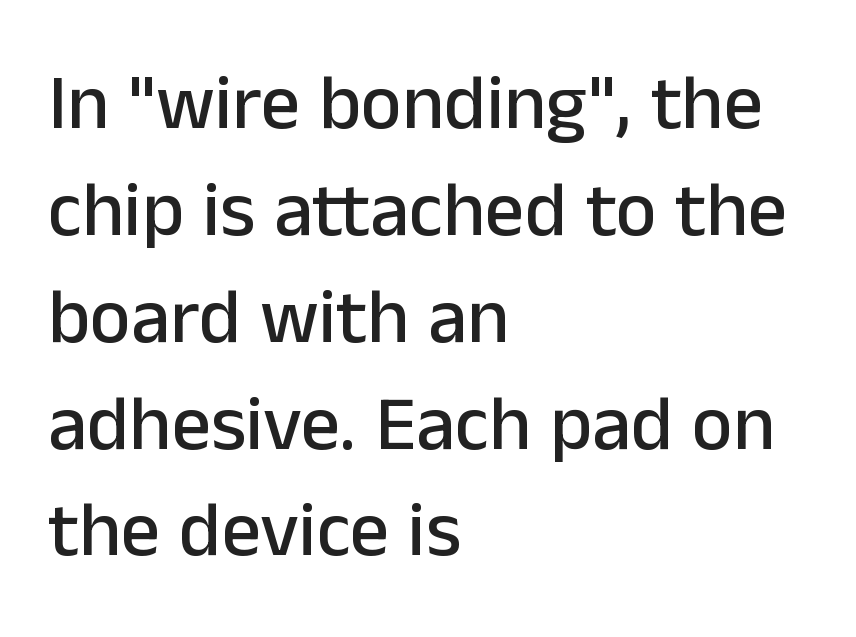
Q: Is the text italic (slanted)? A: No, it is upright.
Q: Is the typeface a serif or a sans-serif typeface? A: Sans-serif.
Q: Is the text underlined? A: No.
Q: How is the paragraph aligned? A: Left-aligned.
Q: Is the spacing between letters normal or unusually wide? A: Normal.
Q: Is the spacing between lines tight, normal or loose? A: Normal.
Q: Width (condensed, normal, or wide)? A: Normal.
Q: Stroke contrast? A: Low.
Q: x-height? A: Medium.
Q: Monospaced? A: No.
